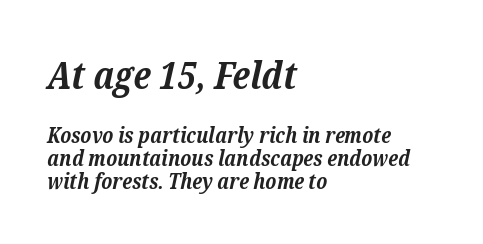
Look at the bottom of the vertical strokes: they flare into serifs here. In this sample the first text group is rendered at the bigger scale. The area under the type is left untouched. Spacing verdict: proportional, widths tailored to each character. Look at the tracking — it's just the regular setting, nothing added.
